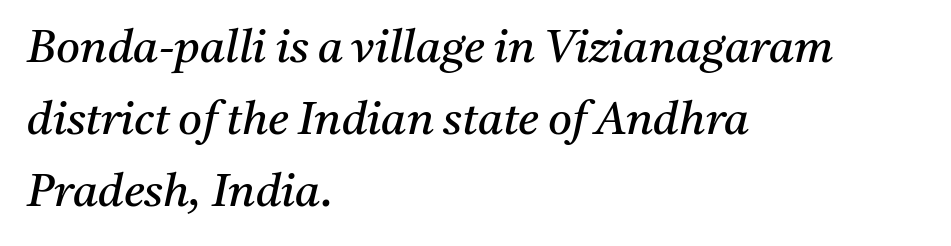
The image shows 46 px regular-weight serif type, italic (leaning right); set left-aligned, normal line spacing (1.57x), normal letter spacing, not underlined; medium stroke contrast and a medium x-height.
